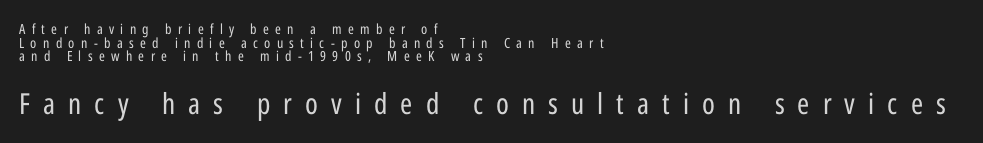
Q: Is the text bold? A: No.
Q: Is the text italic (slanted)? A: No, it is upright.
Q: Is the typeface a serif or a sans-serif typeface? A: Sans-serif.
Q: Is the text underlined? A: No.
Q: How is the paragraph aligned? A: Left-aligned.
Q: Is the spacing between letters normal or unusually wide? A: Unusually wide.
Q: Is the spacing between lines tight, normal or loose? A: Tight.
Q: Which block of text is set in a larger size, the first (top) or the second (bottom)? A: The second (bottom) one.
Q: Width (condensed, normal, or wide)? A: Condensed.
Q: Stroke contrast? A: Low.
Q: x-height? A: Medium.
Q: Monospaced? A: No.
